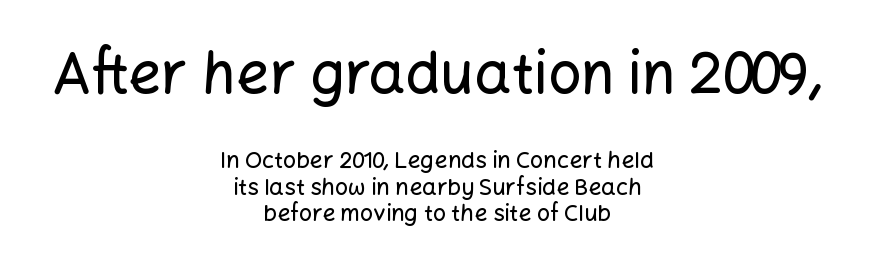
The image shows 58 px sans-serif type, upright; set centered, tight line spacing (1.15x), normal letter spacing, not underlined; the first (top) block is 2.52x larger; low stroke contrast and a medium x-height.
